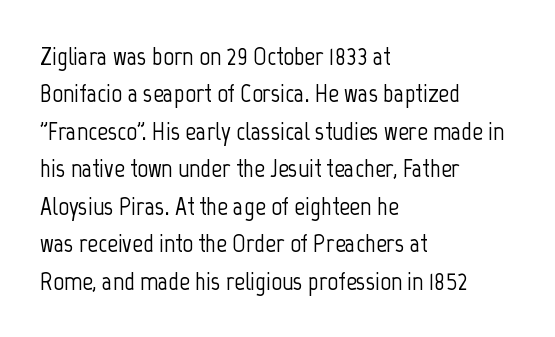
Q: Is the text italic (slanted)? A: No, it is upright.
Q: Is the text underlined? A: No.
Q: How is the paragraph aligned? A: Left-aligned.
Q: Is the spacing between letters normal or unusually wide? A: Normal.
Q: Is the spacing between lines tight, normal or loose? A: Normal.
